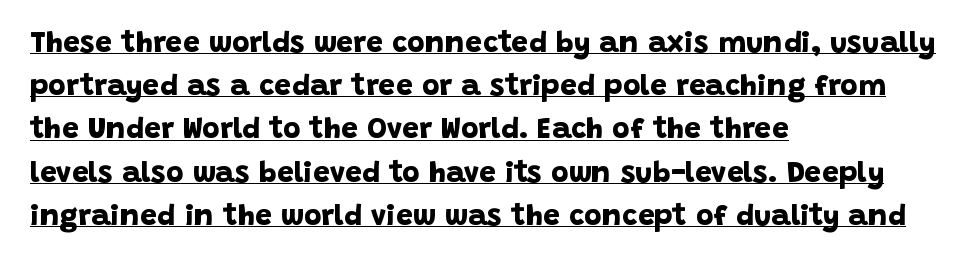
{"serif": "no", "bold": "yes", "weight": "bold", "width": "normal", "stroke_contrast": "low", "x_height": "large", "monospaced": "no", "underline": "yes", "align": "left", "line_spacing": "normal", "line_spacing_ratio": 1.44, "letter_spacing": "normal", "letter_spacing_em": 0.0, "glyph_px": 30}
